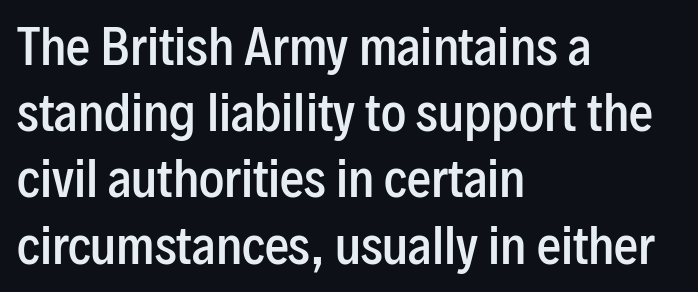
Q: Is the text bold? A: Semi-bold.
Q: Is the text italic (slanted)? A: No, it is upright.
Q: Is the typeface a serif or a sans-serif typeface? A: Sans-serif.
Q: Is the text underlined? A: No.
Q: How is the paragraph aligned? A: Left-aligned.
Q: Is the spacing between letters normal or unusually wide? A: Normal.
Q: Is the spacing between lines tight, normal or loose? A: Normal.
Q: Width (condensed, normal, or wide)? A: Condensed.
Q: Stroke contrast? A: Low.
Q: x-height? A: Medium.
Q: Monospaced? A: No.
